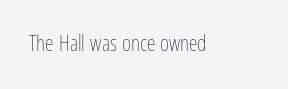
{"italic": "no", "bold": "no", "underline": "no", "letter_spacing": "normal", "letter_spacing_em": 0.0, "glyph_px": 22}
